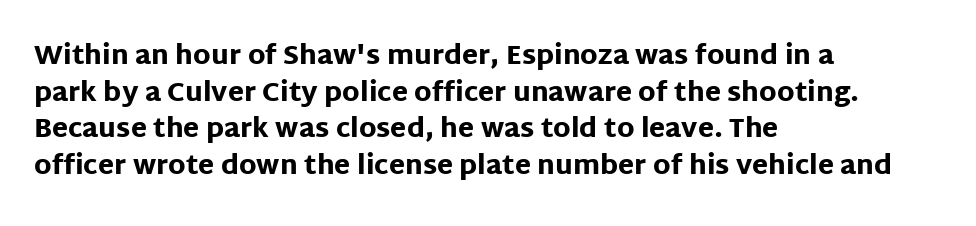
The image shows 26 px bold type, upright; set left-aligned, normal line spacing (1.41x), normal letter spacing, not underlined.
